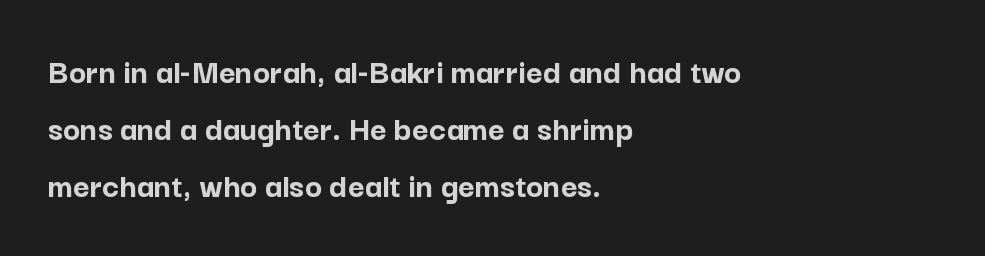
The image shows 36 px semibold sans-serif type, upright; set left-aligned, normal line spacing (1.59x), normal letter spacing, not underlined; low stroke contrast and a medium x-height.
